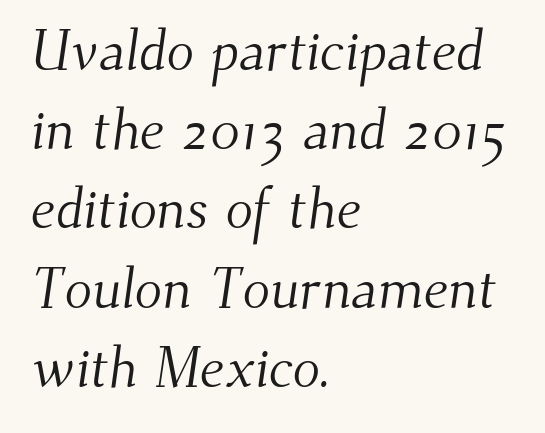
How would I describe the line gaps? Plain and ordinary. In terms of letterspacing, this is plain default setting. This sample is left-justified, so line endings fall wherever the words run out. Type without underlining.
